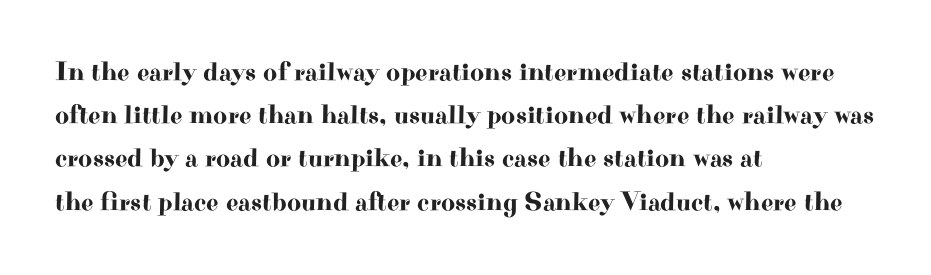
The image shows 27 px text type, upright; set left-aligned, normal line spacing (1.6x), normal letter spacing, not underlined.
